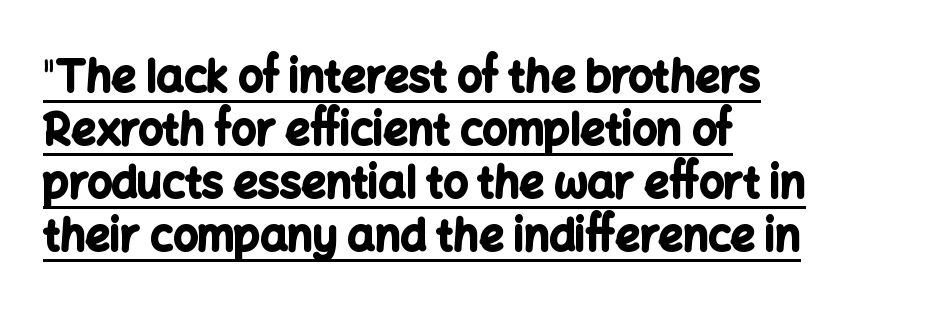
{"serif": "no", "italic": "no", "bold": "yes", "weight": "bold", "width": "normal", "stroke_contrast": "low", "x_height": "medium", "monospaced": "no", "underline": "yes", "align": "left", "line_spacing_ratio": 1.23, "letter_spacing": "normal", "letter_spacing_em": 0.0, "glyph_px": 43}
